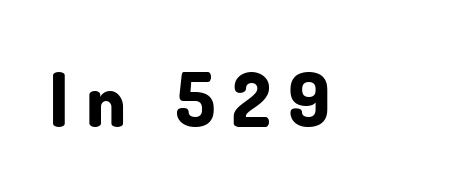
Q: Is the text bold? A: Yes.
Q: Is the text italic (slanted)? A: No, it is upright.
Q: Is the typeface a serif or a sans-serif typeface? A: Sans-serif.
Q: Is the text underlined? A: No.
Q: Is the spacing between letters normal or unusually wide? A: Unusually wide.
Q: Width (condensed, normal, or wide)? A: Normal.
Q: Stroke contrast? A: Low.
Q: x-height? A: Small.
Q: Monospaced? A: No.
